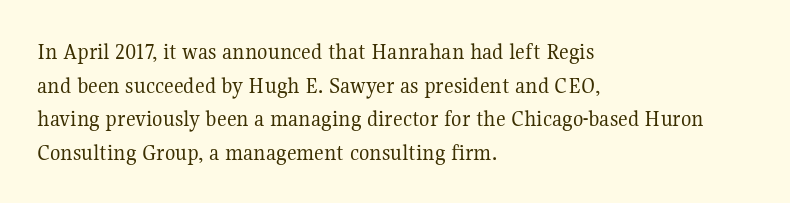
{"italic": "no", "bold": "no", "underline": "no", "align": "left", "line_spacing": "normal", "line_spacing_ratio": 1.4, "letter_spacing": "normal", "letter_spacing_em": 0.0, "glyph_px": 24}
